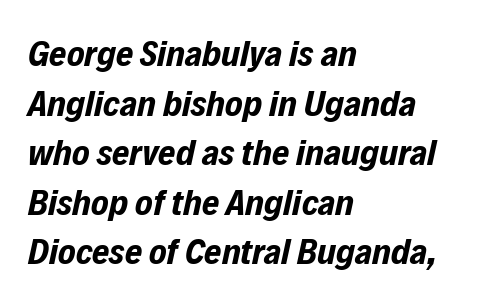
Q: Is the text bold? A: Yes.
Q: Is the text italic (slanted)? A: Yes, it leans right by about 12 degrees.
Q: Is the text underlined? A: No.
Q: How is the paragraph aligned? A: Left-aligned.
Q: Is the spacing between letters normal or unusually wide? A: Normal.
Q: Is the spacing between lines tight, normal or loose? A: Normal.
Q: Width (condensed, normal, or wide)? A: Condensed.
Q: Stroke contrast? A: Low.
Q: x-height? A: Medium.
Q: Monospaced? A: No.
